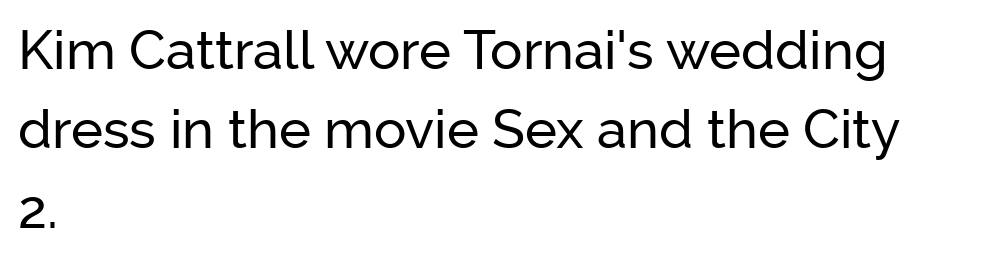
The image shows 54 px sans-serif type, upright; set left-aligned, normal line spacing (1.47x), normal letter spacing, not underlined; low stroke contrast and a medium x-height.
